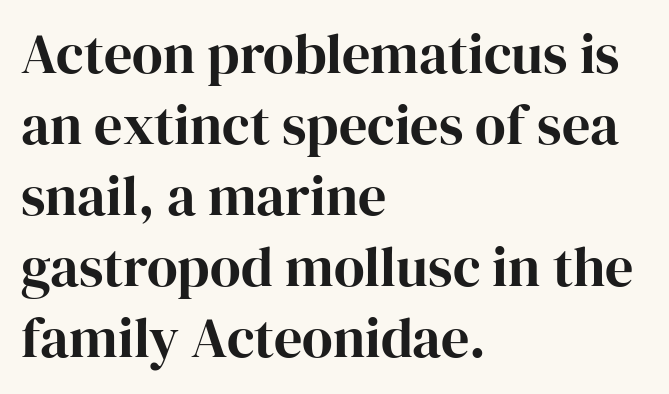
The leading is moderate, giving the passage an even texture. This sample has the flowing, uneven cadence of proportional lettering. Glyph-to-glyph distance matches everyday printed text. The lettering holds an erect, upright posture throughout. The baseline area is clear. The rendering shows small feet on the letterforms — a serif design.
